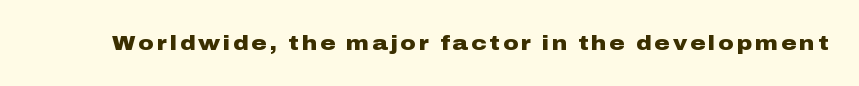
Pretty heavy lettering here — definitely bold. The passage shown is not underscored anywhere. Do the letters lean? They stand straight.
